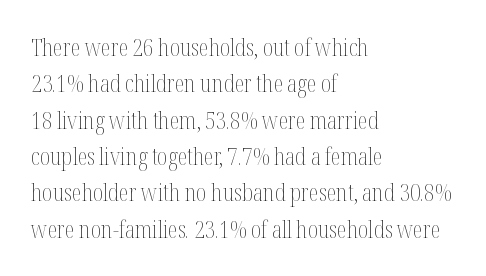
Q: Is the text bold? A: No.
Q: Is the text italic (slanted)? A: No, it is upright.
Q: Is the text underlined? A: No.
Q: How is the paragraph aligned? A: Left-aligned.
Q: Is the spacing between letters normal or unusually wide? A: Normal.
Q: Is the spacing between lines tight, normal or loose? A: Normal.
